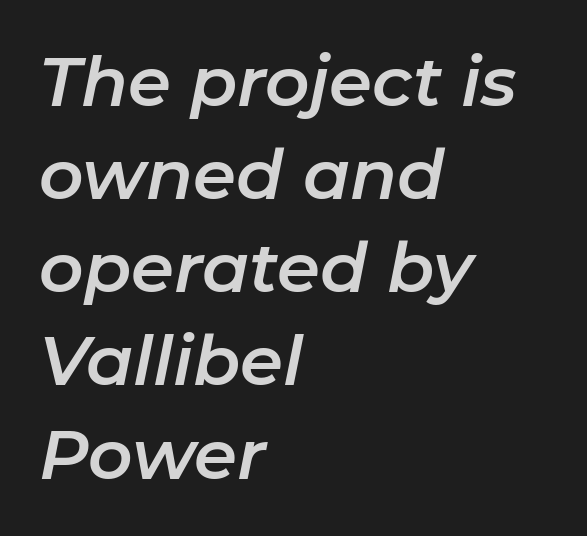
{"italic": "yes", "lean": "right", "slant_degrees": 11, "width": "normal", "stroke_contrast": "low", "x_height": "medium", "monospaced": "no", "underline": "no", "align": "left", "line_spacing": "normal", "line_spacing_ratio": 1.35, "letter_spacing": "normal", "letter_spacing_em": 0.0, "glyph_px": 69}
